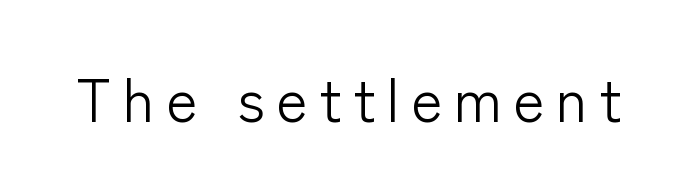
Designer's note — italics off, roman on. You can tell from the bare stems that sans-serif type was used. Underlining? Definitely not there. Is this a fixed-width face? No — the glyphs have proportional, varying widths. Each stroke keeps to a modest, everyday thickness or less.
